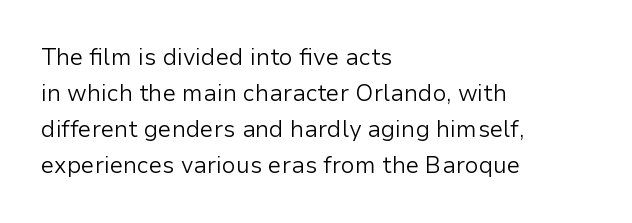
{"italic": "no", "bold": "no", "underline": "no", "align": "left", "line_spacing": "normal", "line_spacing_ratio": 1.56, "letter_spacing": "normal", "letter_spacing_em": 0.0, "glyph_px": 23}
